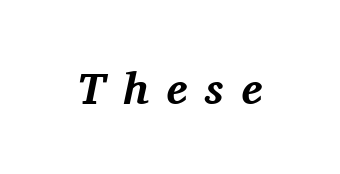
Q: Is the text bold? A: Yes.
Q: Is the text italic (slanted)? A: Yes, it leans right by about 11 degrees.
Q: Is the typeface a serif or a sans-serif typeface? A: Serif.
Q: Is the text underlined? A: No.
Q: Is the spacing between letters normal or unusually wide? A: Unusually wide.
Q: Width (condensed, normal, or wide)? A: Normal.
Q: Stroke contrast? A: Medium.
Q: x-height? A: Medium.
Q: Monospaced? A: No.
